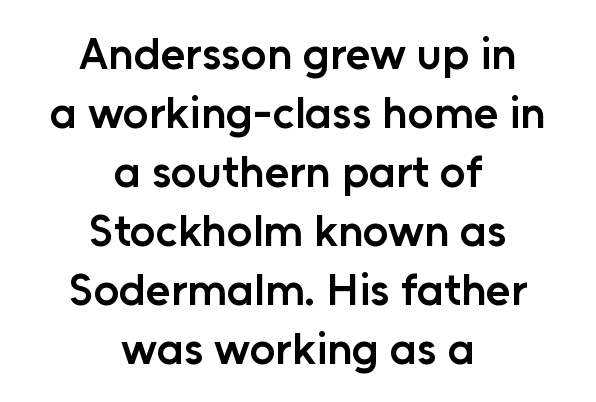
{"serif": "no", "italic": "no", "bold": "semi", "weight": "semibold", "width": "normal", "stroke_contrast": "low", "x_height": "medium", "monospaced": "no", "underline": "no", "align": "center", "line_spacing": "normal", "line_spacing_ratio": 1.31, "letter_spacing": "normal", "letter_spacing_em": 0.0, "glyph_px": 45}
